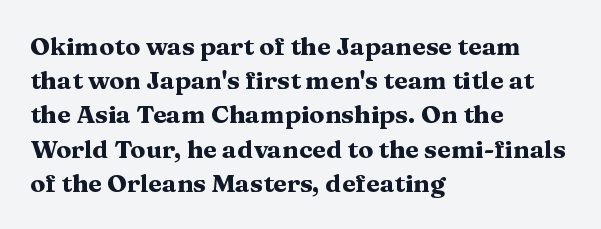
{"italic": "no", "bold": "yes", "underline": "no", "align": "left", "line_spacing": "normal", "line_spacing_ratio": 1.37, "letter_spacing": "normal", "letter_spacing_em": 0.0, "glyph_px": 25}
